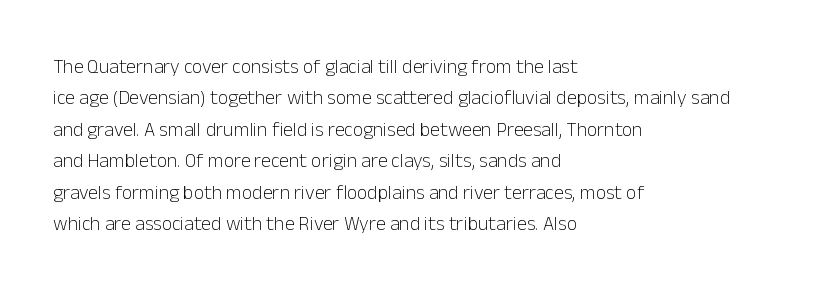
The image shows 20 px text type, upright; set left-aligned, normal line spacing (1.57x), normal letter spacing, not underlined.
